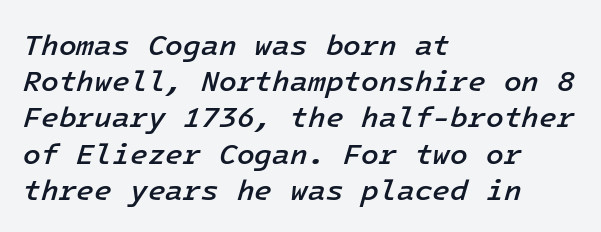
The face used here has a pronounced slope to its letters. The letterforms sit shoulder to shoulder at normal distance. What's the leading like? Ordinary, nothing unusual. The specimen omits any rule beneath the text block's lines. Semibold letterforms, between regular and bold. Typeset ragged right — the left edge is the straight one.
